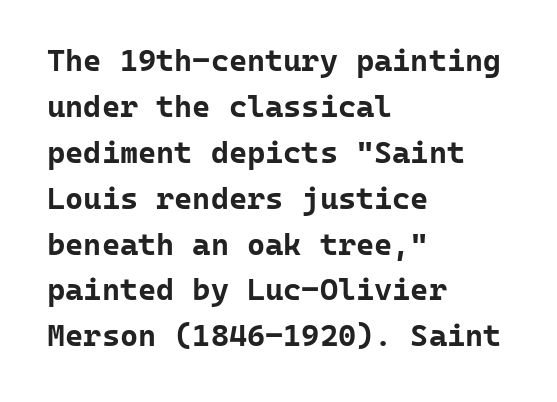
Are there feet on the stems? There aren't — it's a sans. Underlining? Definitely not there. Heavy-handed strokes throughout: this text is bold. Line beginnings align vertically; line endings do not. The rows are spaced the way most documents space them. The letters march in equal steps, a hallmark of fixed-pitch type.
